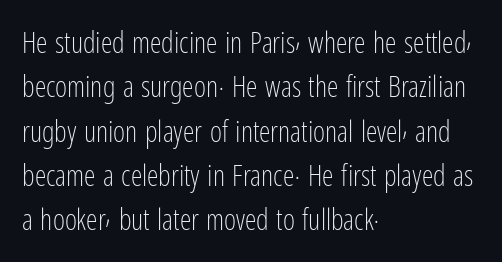
Note the varied advance widths — an 'i' is clearly narrower than an 'm'. The baseline area is clear. A student would call this left alignment; a typographer would say flush left, rag right. Look at the tracking — it's just the regular setting, nothing added. The type sits square on the baseline with zero lean. Serifs: no, the terminals of the letterforms are clean.
